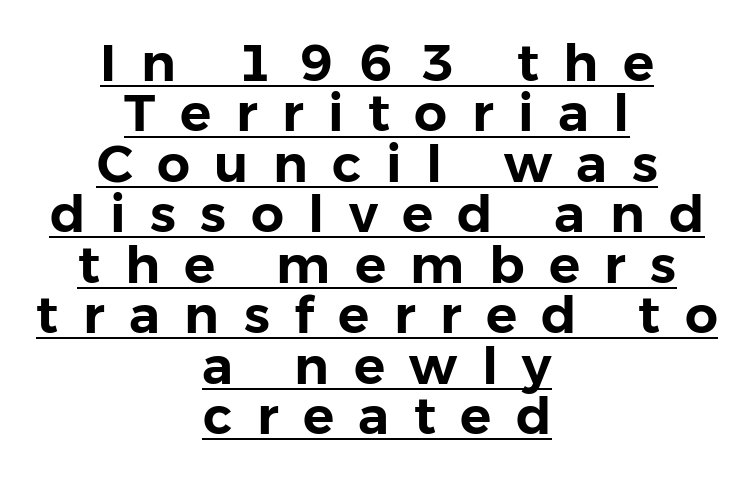
The image shows 52 px sans-serif type, upright; set centered, tight line spacing (0.97x), unusually wide letter spacing (+0.47 em), underlined; low stroke contrast and a medium x-height.
